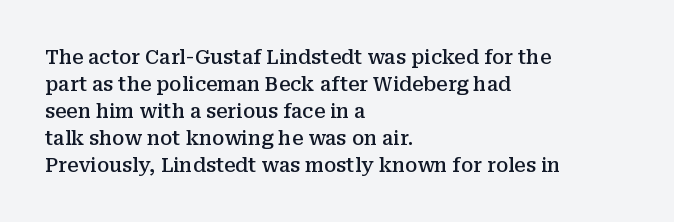
{"italic": "no", "bold": "semi", "underline": "no", "align": "left", "line_spacing": "normal", "line_spacing_ratio": 1.35, "letter_spacing": "normal", "letter_spacing_em": 0.0, "glyph_px": 20}
